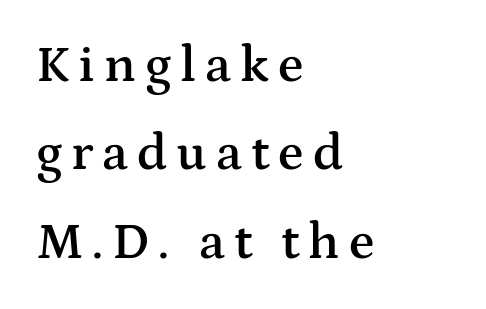
Q: Is the text bold? A: Semi-bold.
Q: Is the text italic (slanted)? A: No, it is upright.
Q: Is the typeface a serif or a sans-serif typeface? A: Serif.
Q: Is the text underlined? A: No.
Q: How is the paragraph aligned? A: Left-aligned.
Q: Is the spacing between lines tight, normal or loose? A: Normal.
Q: Width (condensed, normal, or wide)? A: Wide.
Q: Stroke contrast? A: Medium.
Q: x-height? A: Medium.
Q: Monospaced? A: No.
